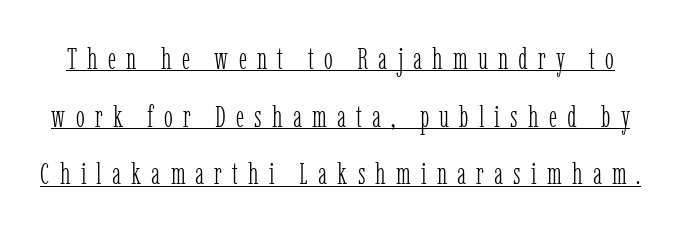
{"serif": "yes", "italic": "no", "bold": "no", "weight": "light", "width": "condensed", "stroke_contrast": "low", "x_height": "medium", "monospaced": "no", "underline": "yes", "line_spacing": "loose", "line_spacing_ratio": 1.92, "letter_spacing": "wide", "letter_spacing_em": 0.34, "glyph_px": 30}
